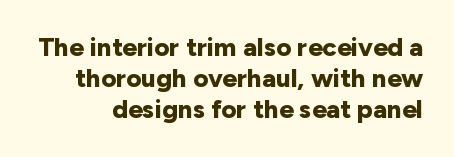
{"italic": "no", "bold": "yes", "underline": "no", "line_spacing_ratio": 1.2, "letter_spacing": "normal", "letter_spacing_em": 0.0, "glyph_px": 26}
